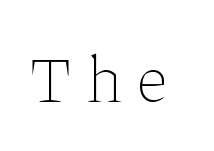
Q: Is the text bold? A: No.
Q: Is the text italic (slanted)? A: No, it is upright.
Q: Is the text underlined? A: No.
Q: Is the spacing between letters normal or unusually wide? A: Unusually wide.
Q: Width (condensed, normal, or wide)? A: Normal.
Q: Stroke contrast? A: Low.
Q: x-height? A: Medium.
Q: Monospaced? A: No.
